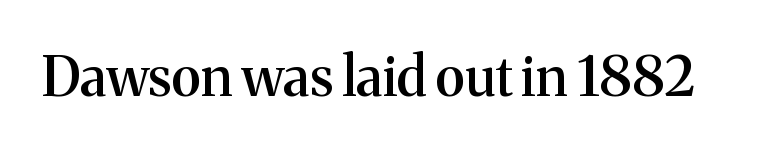
The face used here is proportionally spaced, like ordinary book or web type. Regarding serifs, this sample has them. The tracking reads as untouched default to a designer's eye. The specimen omits any rule beneath the text block's lines. How heavy is the stroke? Medium-heavy — a semibold, shy of bold.
